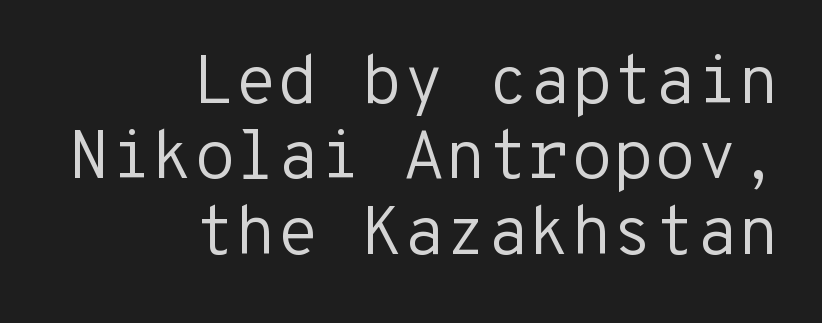
The image shows 68 px regular-weight sans-serif type, upright, monospaced; set right-aligned, tight line spacing (1.11x), normal letter spacing, not underlined; low stroke contrast and a medium x-height.
